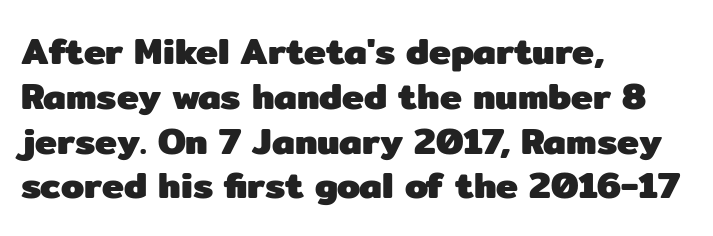
The image shows 37 px heavy sans-serif type, upright; set left-aligned, line spacing 1.21x, normal letter spacing, not underlined; low stroke contrast and a medium x-height.
